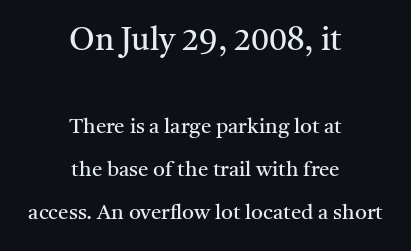
Q: Is the text bold? A: No.
Q: Is the text italic (slanted)? A: No, it is upright.
Q: Is the typeface a serif or a sans-serif typeface? A: Serif.
Q: Is the text underlined? A: No.
Q: How is the paragraph aligned? A: Centered.
Q: Is the spacing between letters normal or unusually wide? A: Normal.
Q: Is the spacing between lines tight, normal or loose? A: Loose.
Q: Which block of text is set in a larger size, the first (top) or the second (bottom)? A: The first (top) one.
Q: Width (condensed, normal, or wide)? A: Normal.
Q: Stroke contrast? A: Medium.
Q: x-height? A: Medium.
Q: Monospaced? A: No.
